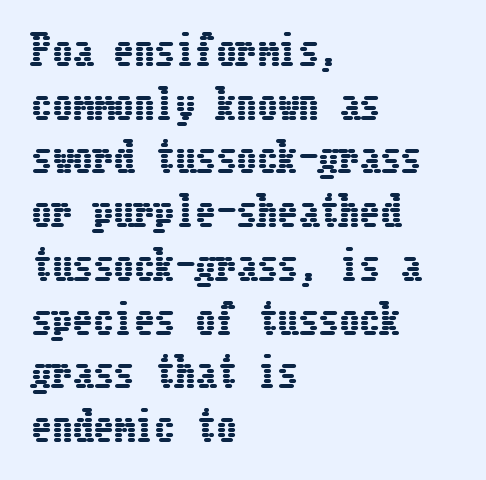
Alignment: flush left. Only glyphs here, with clear space below each row. You could call the tracking neutral — neither tight nor loose. Does the lettering tilt? It doesn't — this is upright. How would I describe the line gaps? Plain and ordinary.
